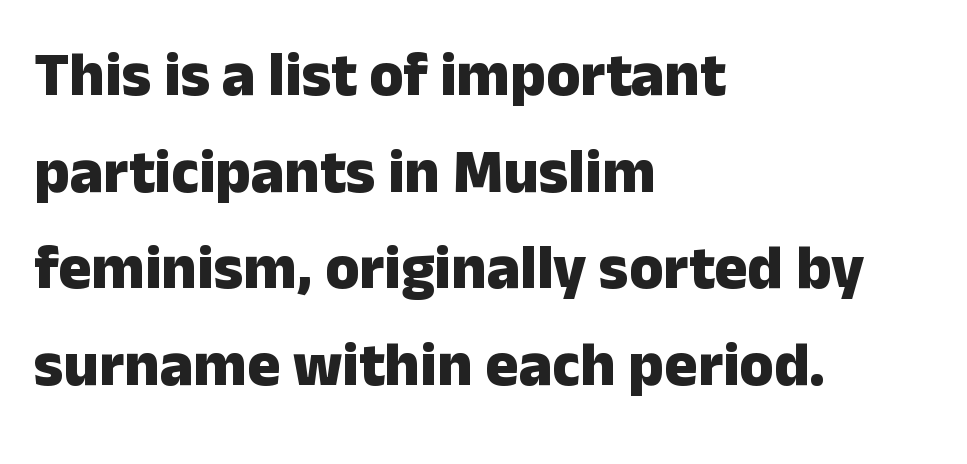
The image shows 62 px heavy sans-serif type, upright; set left-aligned, normal line spacing (1.56x), normal letter spacing, not underlined; low stroke contrast and a medium x-height.
